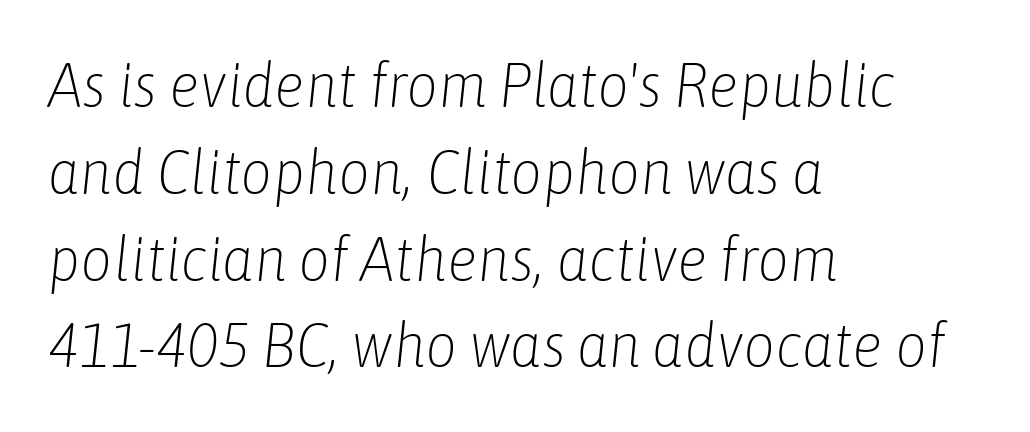
Q: Is the text bold? A: No.
Q: Is the text italic (slanted)? A: Yes, it leans right by about 6 degrees.
Q: Is the text underlined? A: No.
Q: How is the paragraph aligned? A: Left-aligned.
Q: Is the spacing between letters normal or unusually wide? A: Normal.
Q: Is the spacing between lines tight, normal or loose? A: Normal.
Q: Width (condensed, normal, or wide)? A: Condensed.
Q: Stroke contrast? A: Low.
Q: x-height? A: Medium.
Q: Monospaced? A: No.
